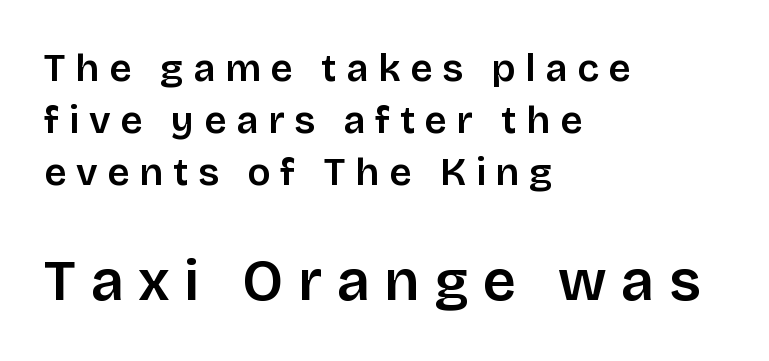
{"serif": "no", "italic": "no", "width": "normal", "stroke_contrast": "low", "x_height": "large", "monospaced": "no", "underline": "no", "align": "left", "line_spacing": "normal", "line_spacing_ratio": 1.33, "letter_spacing": "wide", "letter_spacing_em": 0.25, "larger_block": "second", "size_ratio": 1.49, "glyph_px": 58}
